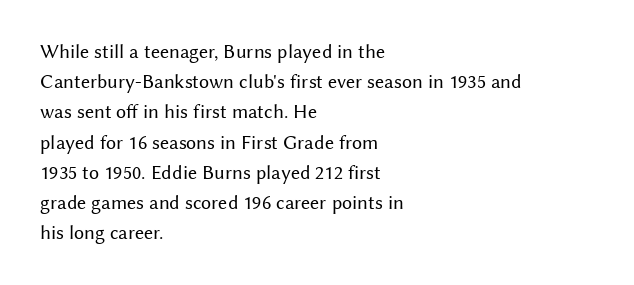
Q: Is the text bold? A: No.
Q: Is the text italic (slanted)? A: No, it is upright.
Q: Is the text underlined? A: No.
Q: How is the paragraph aligned? A: Left-aligned.
Q: Is the spacing between letters normal or unusually wide? A: Normal.
Q: Is the spacing between lines tight, normal or loose? A: Normal.
